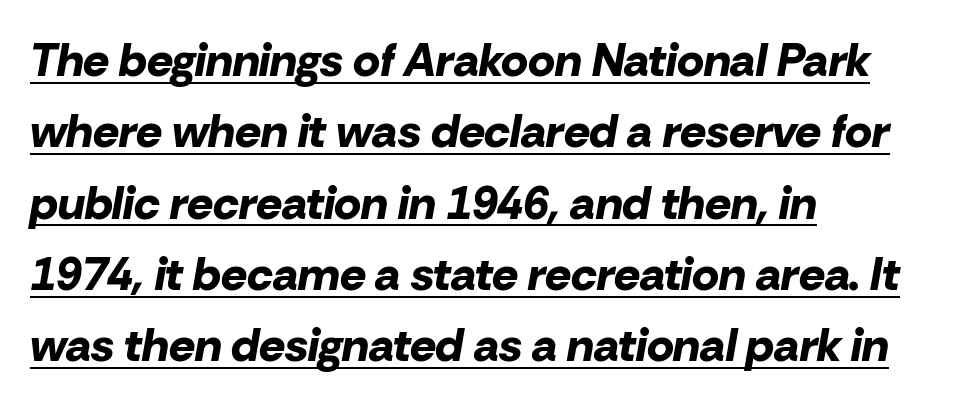
Between one letter and the next there's only the usual sliver of space. The axis of the letterforms is tilted away from vertical. How heavy is the stroke? Heavy — this is a bold. Caption: multi-line text, flush left, ragged right. Looks like regular typesetting: each glyph gets only the width it needs. Regular leading.
